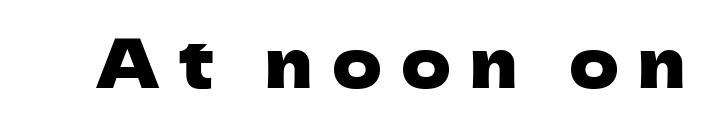
{"serif": "no", "italic": "no", "width": "normal", "stroke_contrast": "low", "x_height": "medium", "monospaced": "no", "underline": "no", "letter_spacing": "wide", "letter_spacing_em": 0.28, "glyph_px": 68}
